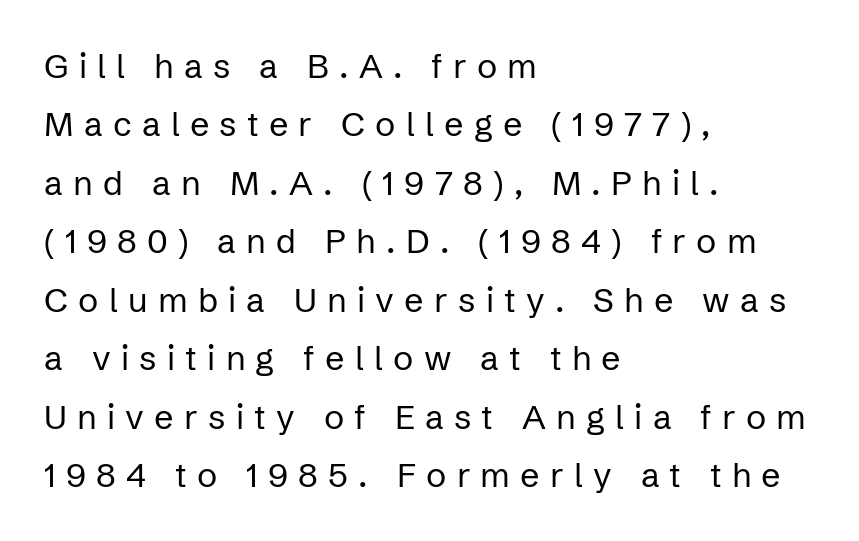
The image shows 34 px regular-weight sans-serif type, upright; set left-aligned, line spacing 1.72x, unusually wide letter spacing (+0.3 em), not underlined; low stroke contrast and a medium x-height.
